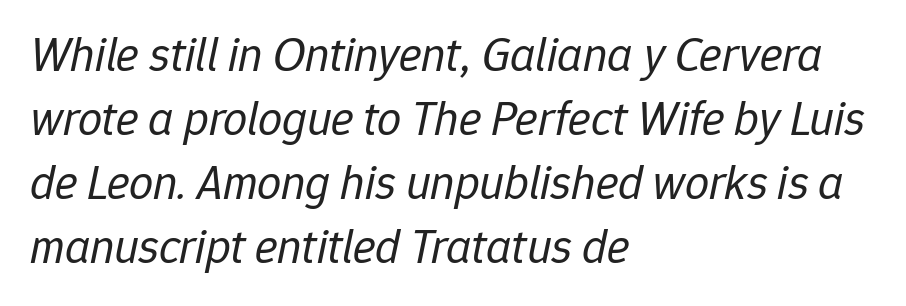
{"italic": "yes", "lean": "right", "slant_degrees": 12, "bold": "no", "weight": "regular", "width": "normal", "stroke_contrast": "low", "x_height": "medium", "monospaced": "no", "underline": "no", "align": "left", "line_spacing": "normal", "line_spacing_ratio": 1.33, "letter_spacing": "normal", "letter_spacing_em": 0.0, "glyph_px": 48}
